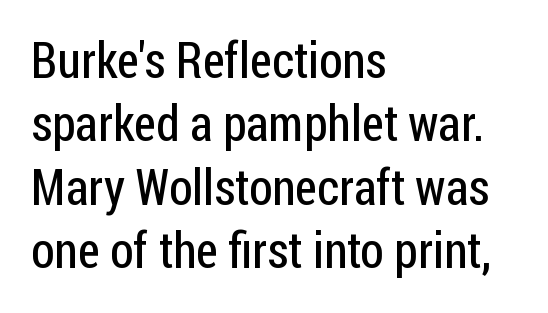
Q: Is the text bold? A: No.
Q: Is the text italic (slanted)? A: No, it is upright.
Q: Is the typeface a serif or a sans-serif typeface? A: Sans-serif.
Q: Is the text underlined? A: No.
Q: How is the paragraph aligned? A: Left-aligned.
Q: Is the spacing between letters normal or unusually wide? A: Normal.
Q: Is the spacing between lines tight, normal or loose? A: Normal.
Q: Width (condensed, normal, or wide)? A: Condensed.
Q: Stroke contrast? A: Low.
Q: x-height? A: Medium.
Q: Monospaced? A: No.
